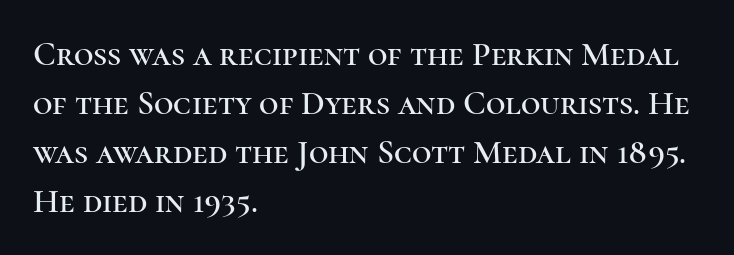
{"serif": "yes", "italic": "no", "width": "normal", "stroke_contrast": "high", "x_height": "medium", "monospaced": "no", "underline": "no", "align": "left", "line_spacing": "normal", "line_spacing_ratio": 1.44, "letter_spacing": "normal", "letter_spacing_em": 0.0, "glyph_px": 34}
